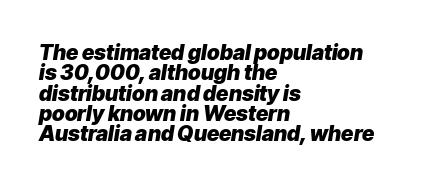
Q: Is the text bold? A: Yes.
Q: Is the text italic (slanted)? A: Yes, it leans right by about 9 degrees.
Q: Is the text underlined? A: No.
Q: How is the paragraph aligned? A: Left-aligned.
Q: Is the spacing between letters normal or unusually wide? A: Normal.
Q: Is the spacing between lines tight, normal or loose? A: Tight.
